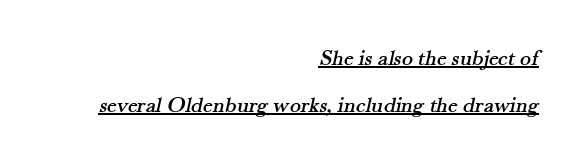
Glance below the letters and you will spot a drawn line. Successive baselines arrive slowly, with a big drop between each. Horizontal alignment here is rightward, an uncommon choice for prose. Students, note that the glyphs here touch the page at normal intervals.
